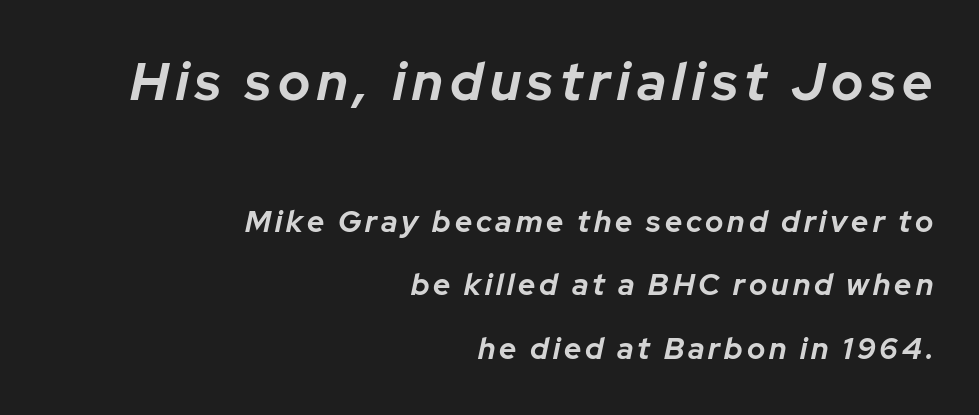
Q: Is the text bold? A: Yes.
Q: Is the text italic (slanted)? A: Yes, it leans right by about 12 degrees.
Q: Is the text underlined? A: No.
Q: How is the paragraph aligned? A: Right-aligned.
Q: Is the spacing between lines tight, normal or loose? A: Loose.
Q: Which block of text is set in a larger size, the first (top) or the second (bottom)? A: The first (top) one.
Q: Width (condensed, normal, or wide)? A: Normal.
Q: Stroke contrast? A: Low.
Q: x-height? A: Medium.
Q: Monospaced? A: No.
